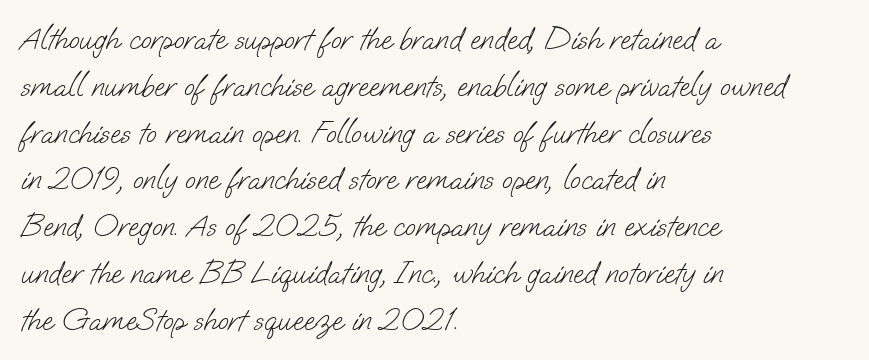
Vertical spacing — default. Each row of text sits above clean, open space. How are the letters spaced? Ordinarily, with no added tracking. This sample has the flowing, uneven cadence of proportional lettering. Stroke mass is kept to a normal reading level or below. Classification — sans serif.
